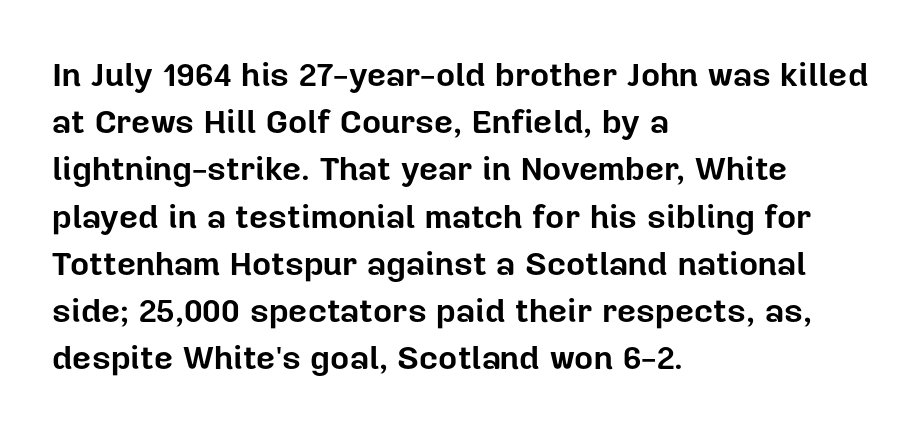
The image shows 33 px bold sans-serif type, upright; set left-aligned, normal line spacing (1.43x), normal letter spacing, not underlined; low stroke contrast and a medium x-height.
